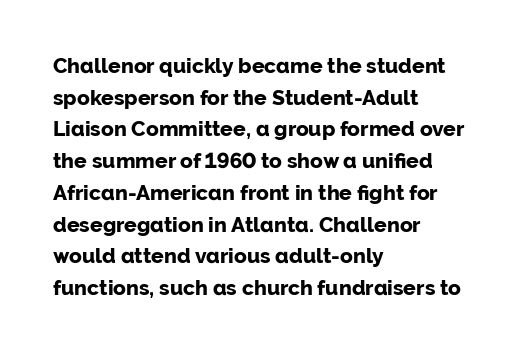
{"italic": "no", "bold": "yes", "underline": "no", "align": "left", "line_spacing": "normal", "line_spacing_ratio": 1.51, "letter_spacing": "normal", "letter_spacing_em": 0.0, "glyph_px": 21}
